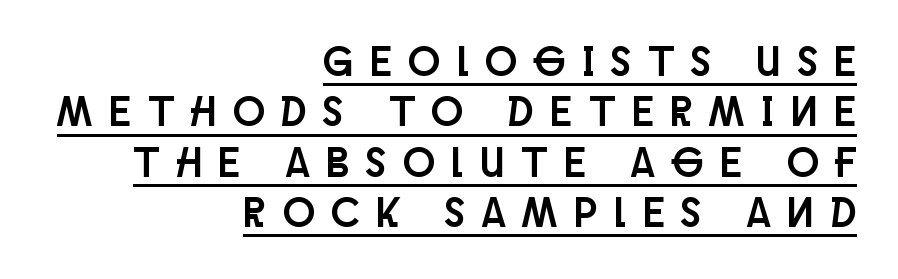
Is there any slant? The stems are plumb. Does the type have serifs? No, each stem ends abruptly. Every row of glyphs terminates at an identical x-position on the right. Notice how a bar underscores the lettering throughout. You could not count columns in this text — the font is proportionally spaced. Characters follow at a spacing far wider than the type designer built in.
